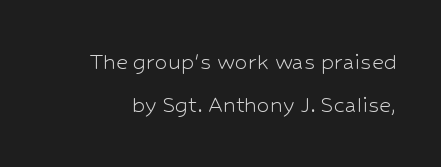
{"italic": "no", "bold": "no", "underline": "no", "line_spacing": "normal", "line_spacing_ratio": 1.66, "letter_spacing": "normal", "letter_spacing_em": 0.0, "glyph_px": 26}
